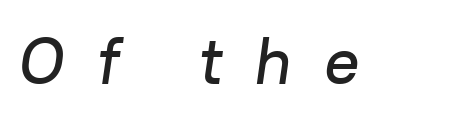
Italic: yes, the glyphs are oblique. Do the characters align in a grid? No, the font is proportional. A typesetter would call this heavily tracked-out type. No word sits above an underline.
